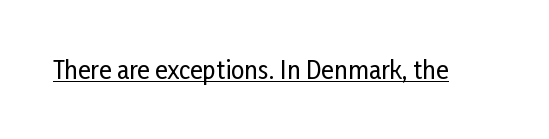
The image shows 24 px text type, upright; set normal letter spacing, underlined.
